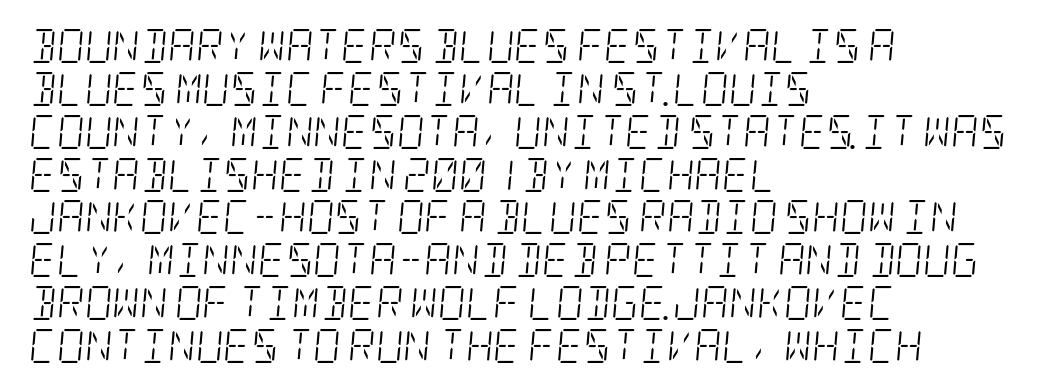
Default kerning and tracking; the words read as compact shapes. Leftover space on each line is placed entirely after the last word. The weight would be labelled regular, book, light, or lighter still. Type style note: has serifs. These lines sit exactly where default settings would place them.
